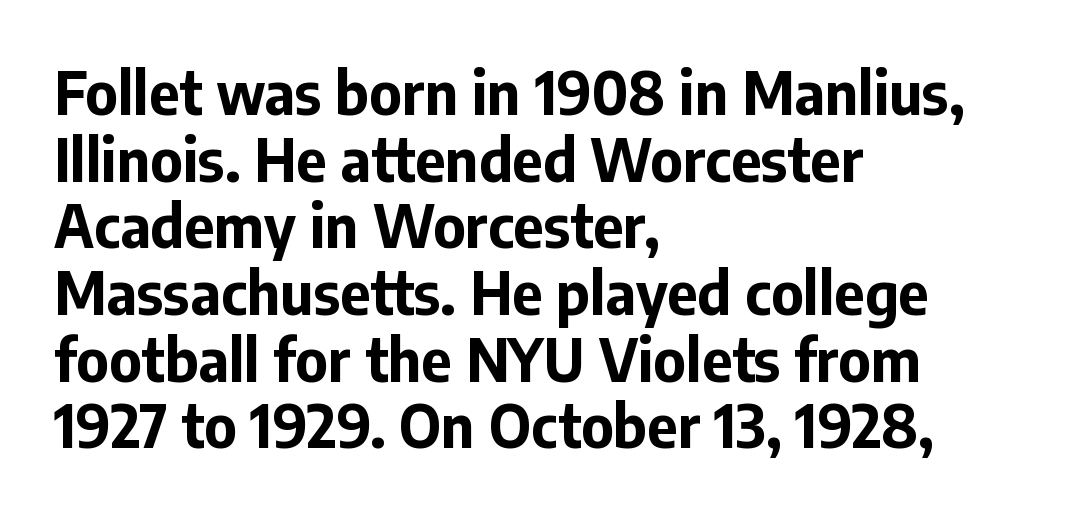
The image shows 59 px bold sans-serif type, upright; set left-aligned, tight line spacing (1.13x), normal letter spacing, not underlined; low stroke contrast and a medium x-height.
